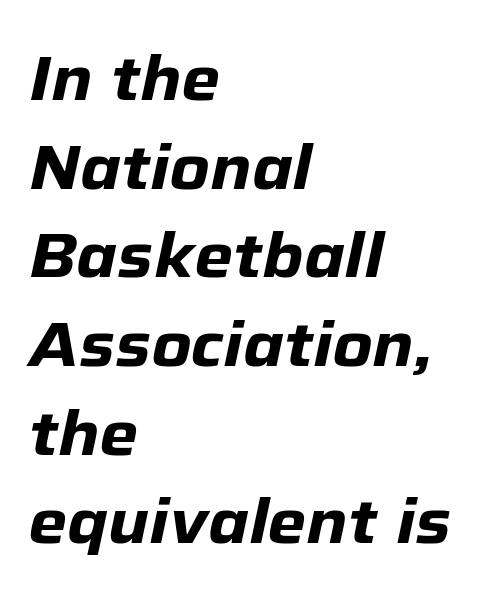
The image shows 62 px heavy type, italic (leaning right); set left-aligned, normal line spacing (1.43x), normal letter spacing, not underlined; low stroke contrast and a medium x-height.
